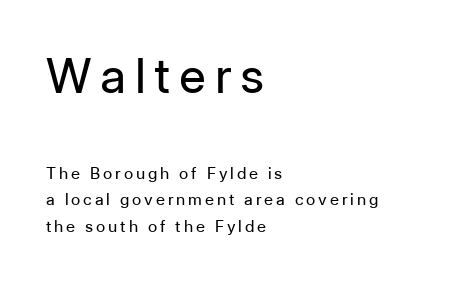
Q: Is the text bold? A: No.
Q: Is the text italic (slanted)? A: No, it is upright.
Q: Is the typeface a serif or a sans-serif typeface? A: Sans-serif.
Q: Is the text underlined? A: No.
Q: How is the paragraph aligned? A: Left-aligned.
Q: Is the spacing between lines tight, normal or loose? A: Normal.
Q: Which block of text is set in a larger size, the first (top) or the second (bottom)? A: The first (top) one.
Q: Width (condensed, normal, or wide)? A: Normal.
Q: Stroke contrast? A: Low.
Q: x-height? A: Medium.
Q: Monospaced? A: No.
